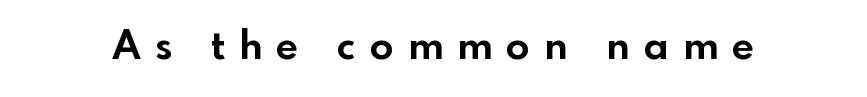
Decoration check: the copy has no underline. Each letter keeps its own natural width here, so spacing adapts to shape. Every stem runs plumb, perpendicular to the baseline. Plenty of ink on the page — the face is bold.
